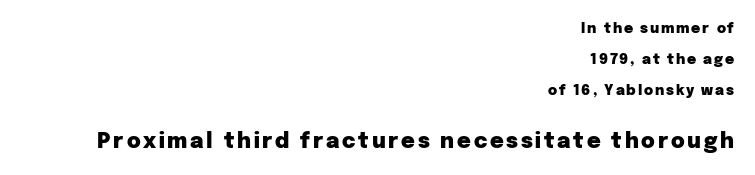
Quick note: underline off. Stroke thickness is high; the sample reads as a true bold. Ascenders rise straight up at ninety degrees. The composition opens small and finishes big. Does the copy run flush right? Yes — the right margin is perfectly even.
